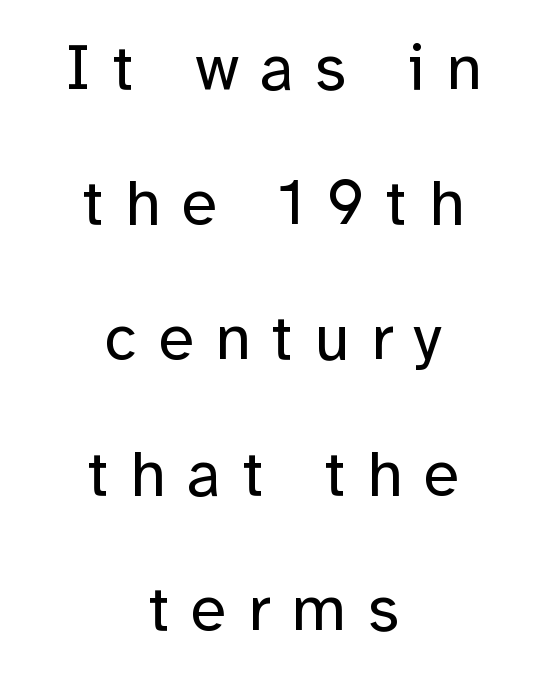
{"serif": "no", "italic": "no", "bold": "no", "weight": "regular", "width": "normal", "stroke_contrast": "low", "x_height": "medium", "monospaced": "no", "underline": "no", "align": "center", "line_spacing": "loose", "line_spacing_ratio": 2.08, "letter_spacing": "wide", "letter_spacing_em": 0.33, "glyph_px": 65}
